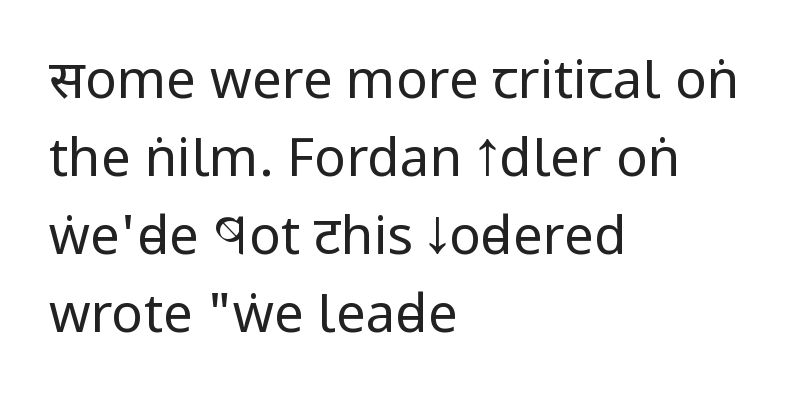
Q: Is the text bold? A: No.
Q: Is the text italic (slanted)? A: No, it is upright.
Q: Is the typeface a serif or a sans-serif typeface? A: Sans-serif.
Q: Is the text underlined? A: No.
Q: How is the paragraph aligned? A: Left-aligned.
Q: Is the spacing between letters normal or unusually wide? A: Normal.
Q: Is the spacing between lines tight, normal or loose? A: Normal.
Q: Width (condensed, normal, or wide)? A: Condensed.
Q: Stroke contrast? A: Low.
Q: x-height? A: Large.
Q: Monospaced? A: No.
